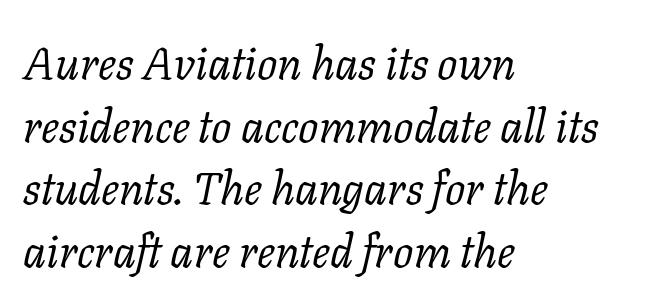
This sample keeps an unexceptional amount of space between lines. Nobody drew a line under any word here. Serif or sans? Serif — the stroke terminals have little feet. This sample uses plain, unmodified letter spacing.
